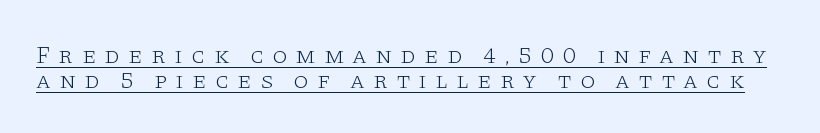
{"italic": "no", "bold": "no", "underline": "yes", "line_spacing": "tight", "line_spacing_ratio": 1.05, "letter_spacing": "wide", "letter_spacing_em": 0.34, "glyph_px": 24}
